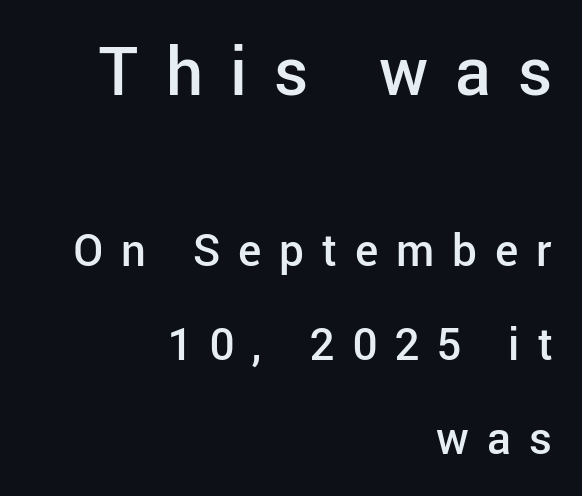
The specimen omits any rule beneath the text block's lines. This sample uses a sans-serif face. The face used here is rendered with a markedly widened letterfit. Leading is clearly above the norm, producing a sparse column.
